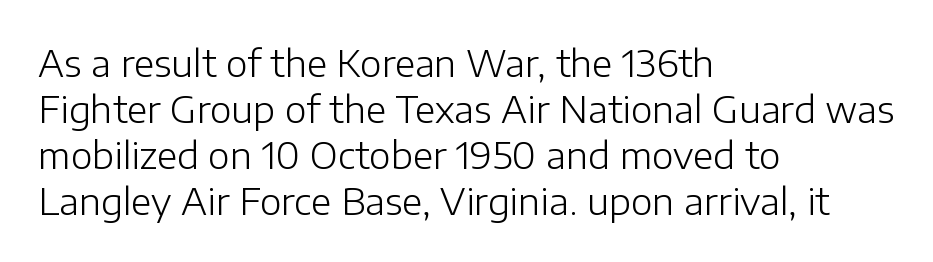
{"serif": "no", "italic": "no", "bold": "no", "weight": "light", "width": "normal", "stroke_contrast": "low", "x_height": "medium", "monospaced": "no", "underline": "no", "align": "left", "line_spacing_ratio": 1.24, "letter_spacing": "normal", "letter_spacing_em": 0.0, "glyph_px": 37}
